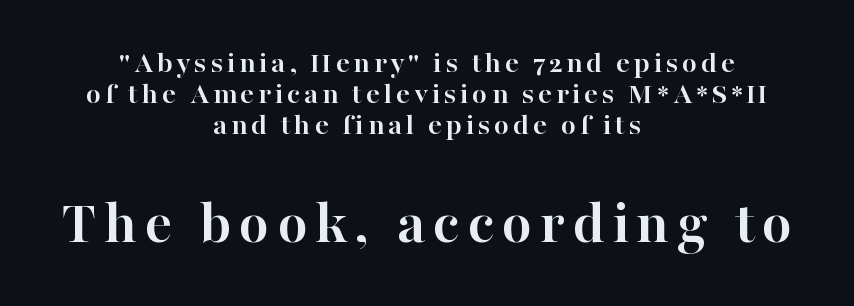
Q: Is the text bold? A: Yes.
Q: Is the text italic (slanted)? A: No, it is upright.
Q: Is the typeface a serif or a sans-serif typeface? A: Serif.
Q: Is the text underlined? A: No.
Q: How is the paragraph aligned? A: Centered.
Q: Is the spacing between lines tight, normal or loose? A: Tight.
Q: Which block of text is set in a larger size, the first (top) or the second (bottom)? A: The second (bottom) one.
Q: Width (condensed, normal, or wide)? A: Normal.
Q: Stroke contrast? A: High.
Q: x-height? A: Medium.
Q: Monospaced? A: No.
